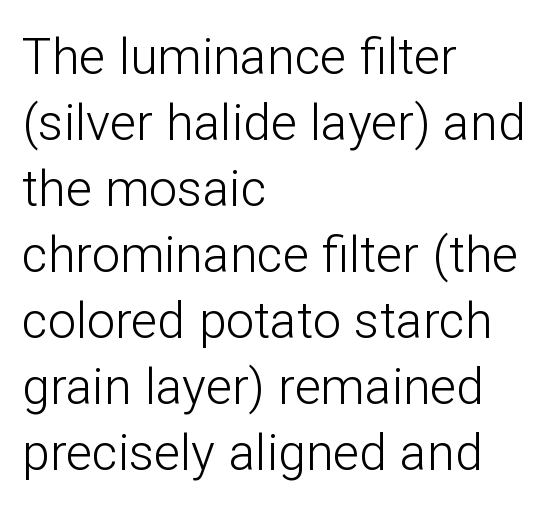
The image shows 50 px light sans-serif type, upright; set left-aligned, normal line spacing (1.32x), normal letter spacing, not underlined; low stroke contrast and a medium x-height.
